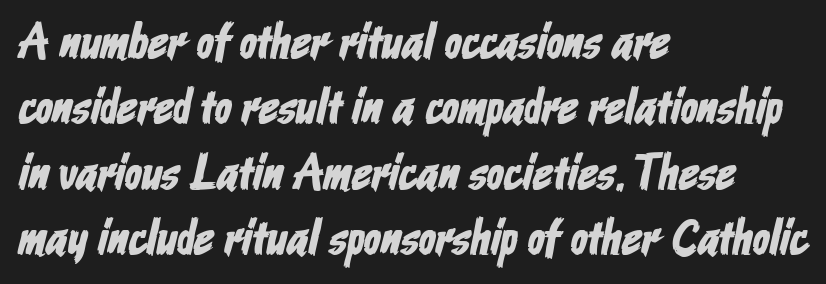
These lines are set flush left with a ragged right edge. The zone under the glyphs is completely vacant. The letters advance in unequal steps, a hallmark of proportional type. Tracking value appears to be zero — textbook default spacing. This rendering employs a face without finishing strokes, i.e., a sans-serif.
